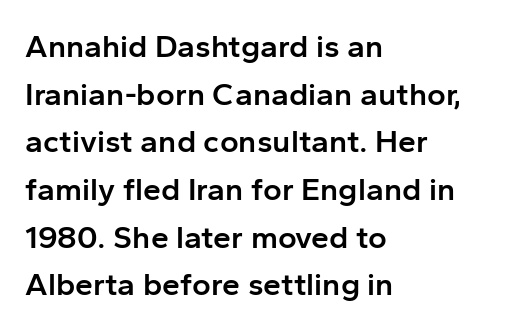
The foot of each line stays bare and open. Look at the tracking — it's just the regular setting, nothing added. A typesetter would mark this as roman, not italic. Every letter is mildly thick-stroked: semibold rather than bold.
